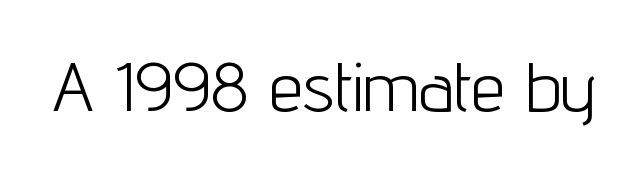
Q: Is the text bold? A: No.
Q: Is the text italic (slanted)? A: No, it is upright.
Q: Is the typeface a serif or a sans-serif typeface? A: Sans-serif.
Q: Is the text underlined? A: No.
Q: Is the spacing between letters normal or unusually wide? A: Normal.
Q: Width (condensed, normal, or wide)? A: Condensed.
Q: Stroke contrast? A: Low.
Q: x-height? A: Medium.
Q: Monospaced? A: No.
